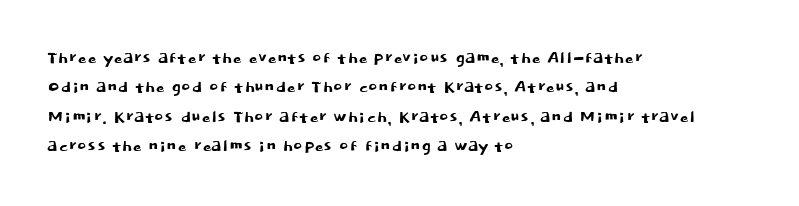
Reading down the block, your eye returns to a fixed left position each line. The type sits square on the baseline with zero lean. The space directly below the letters is spotless. Notice how descenders clear the ascenders below comfortably — that's standard leading. Each word holds together tightly as a unit, with standard inter-letter gaps.
